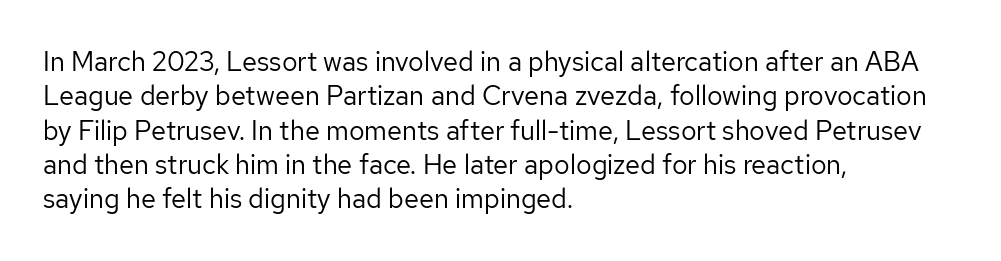
The image shows 27 px text type, upright; set left-aligned, normal line spacing (1.27x), normal letter spacing, not underlined.
